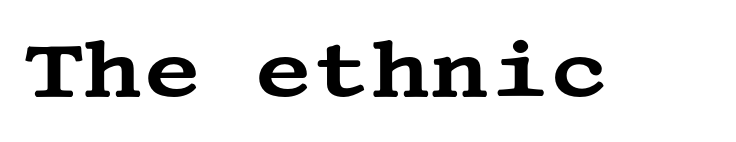
Every stem runs plumb, perpendicular to the baseline. Students, note that the glyphs here touch the page at normal intervals. The space directly below the letters is spotless. I'd call this a serif setting — the letters wear small feet.
